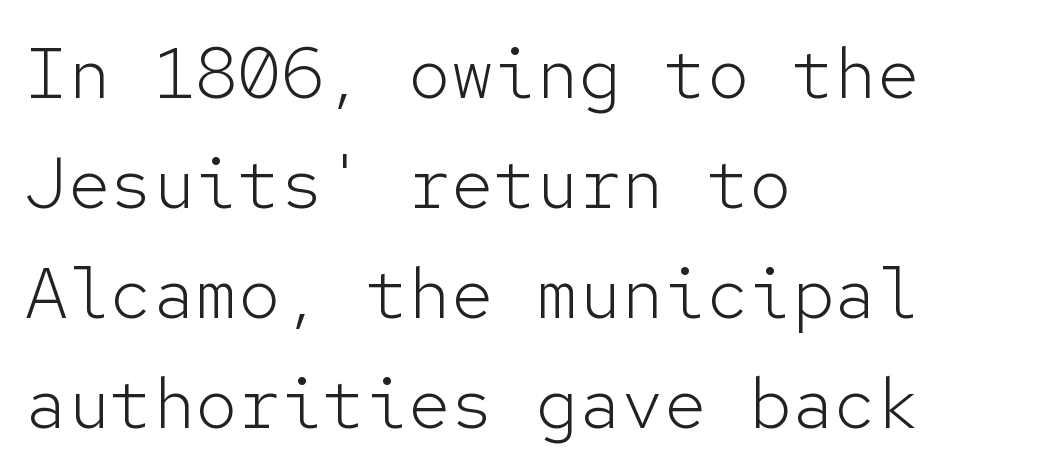
Students, observe: this is what conventionally led text looks like. The space beneath each line is pristine and unruled. The font family rendered here belongs to the sans-serif group. The type is set solid horizontally, with unmodified tracking. Characters remain perfectly vertical along every line. No letter is thick-stroked: the sample isn't bold.
